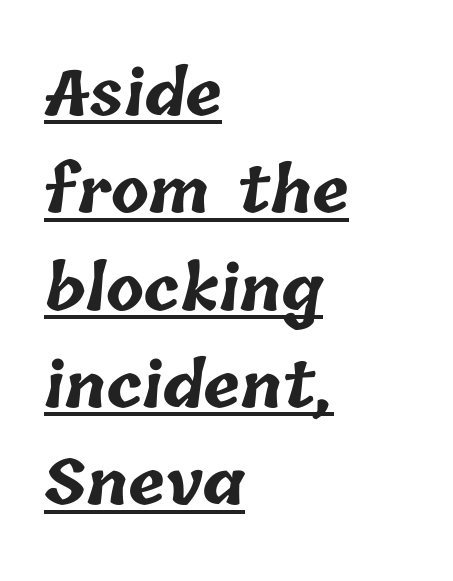
The tracking reads as untouched default to a designer's eye. Strokes here are thick enough to call this a true bold. Looks like regular typesetting: each glyph gets only the width it needs. The lines in this sample share a left origin and differ only in where they stop. Notice how a bar underscores the lettering throughout.
